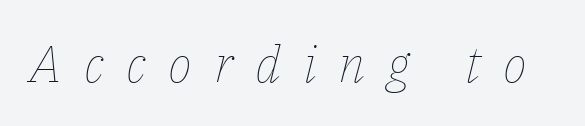
Q: Is the text bold? A: No.
Q: Is the text italic (slanted)? A: Yes, it leans right by about 14 degrees.
Q: Is the text underlined? A: No.
Q: Is the spacing between letters normal or unusually wide? A: Unusually wide.
Q: Width (condensed, normal, or wide)? A: Normal.
Q: Stroke contrast? A: Low.
Q: x-height? A: Medium.
Q: Monospaced? A: No.
